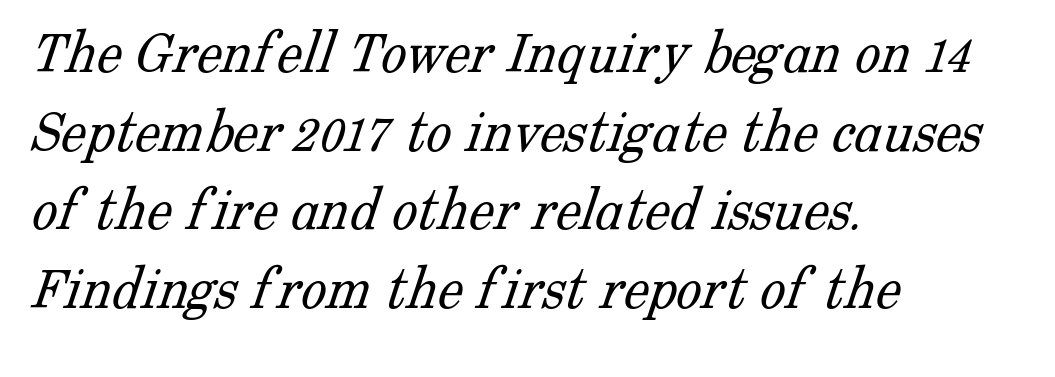
Q: Is the text bold? A: No.
Q: Is the typeface a serif or a sans-serif typeface? A: Serif.
Q: Is the text underlined? A: No.
Q: How is the paragraph aligned? A: Left-aligned.
Q: Is the spacing between letters normal or unusually wide? A: Normal.
Q: Width (condensed, normal, or wide)? A: Normal.
Q: Stroke contrast? A: Low.
Q: x-height? A: Medium.
Q: Monospaced? A: No.
